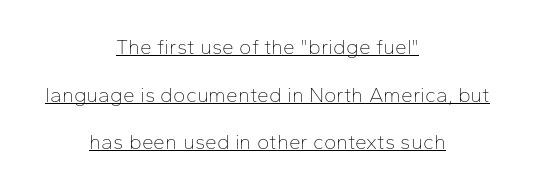
The image shows 21 px text type, upright; set centered, loose line spacing (2.27x), normal letter spacing, underlined.
